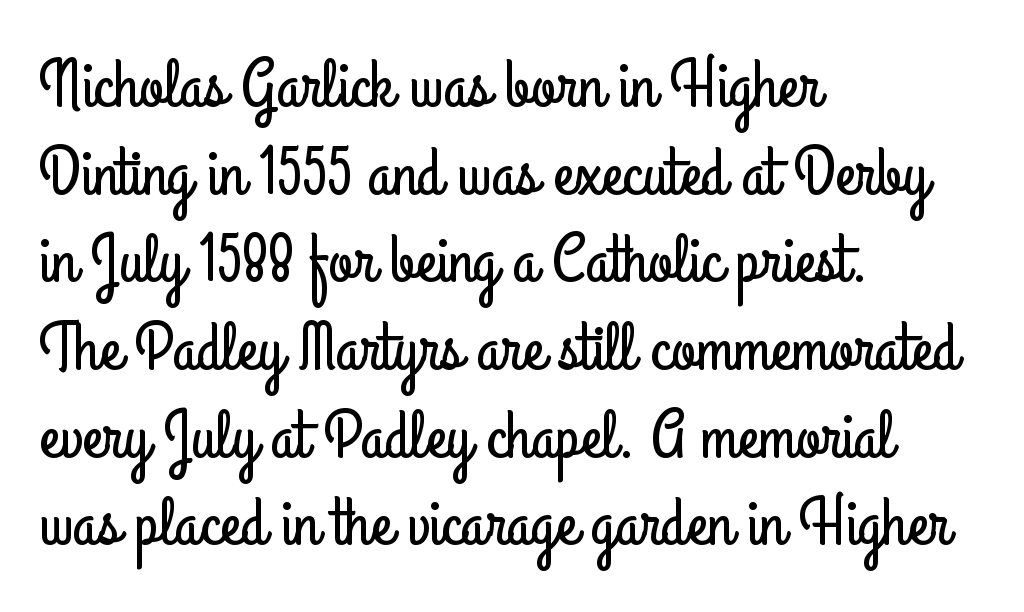
The image shows 69 px condensed sans-serif type; set left-aligned, normal line spacing (1.27x), normal letter spacing, not underlined; low stroke contrast and a small x-height.
